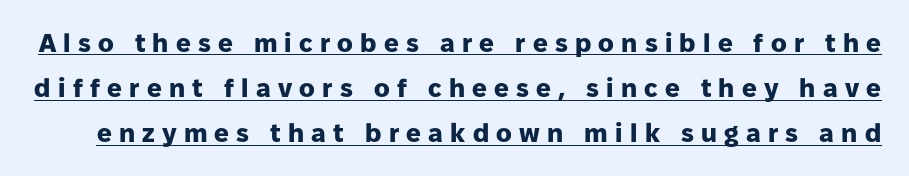
{"italic": "no", "bold": "yes", "underline": "yes", "line_spacing_ratio": 1.74, "letter_spacing": "wide", "letter_spacing_em": 0.28, "glyph_px": 26}
